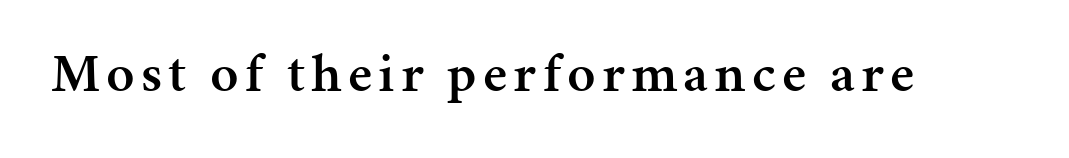
Q: Is the text bold? A: Semi-bold.
Q: Is the text italic (slanted)? A: No, it is upright.
Q: Is the typeface a serif or a sans-serif typeface? A: Serif.
Q: Is the text underlined? A: No.
Q: Width (condensed, normal, or wide)? A: Normal.
Q: Stroke contrast? A: Medium.
Q: x-height? A: Medium.
Q: Monospaced? A: No.
